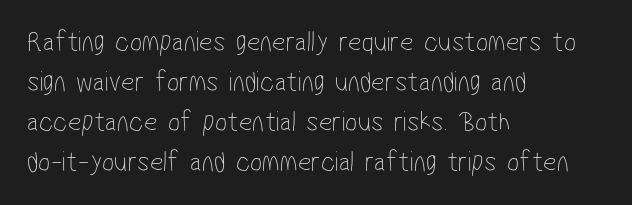
The image shows 29 px thin, condensed sans-serif type; set left-aligned, normal line spacing (1.38x), normal letter spacing, not underlined; low stroke contrast and a medium x-height.
